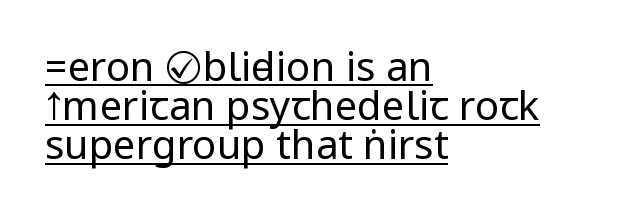
The rendering shows plain stroke endings on the letterforms — a sans-serif design. Typeset ragged right — the left edge is the straight one. The glyphs are accompanied by a horizontal stroke just below them. The leading is snug, giving the passage a crowded texture. Unbolded letterforms with no extra heft.
